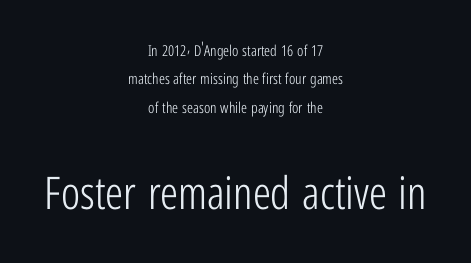
{"serif": "no", "italic": "no", "bold": "no", "weight": "light", "width": "condensed", "stroke_contrast": "low", "x_height": "medium", "monospaced": "no", "underline": "no", "align": "center", "line_spacing": "loose", "line_spacing_ratio": 1.9, "letter_spacing": "normal", "letter_spacing_em": 0.0, "larger_block": "second", "size_ratio": 3.0, "glyph_px": 45}
